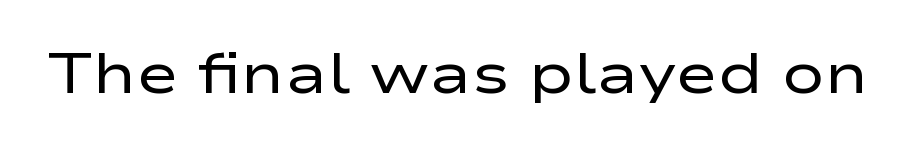
This rendering leaves character spacing at its baseline value. This is the regular roman posture of the typeface. Stem width sits at or under what a default text font uses. Each letter keeps its own natural width here, so spacing adapts to shape. This sample uses a sans-serif face. A clean baseline with only descenders dipping below it.
